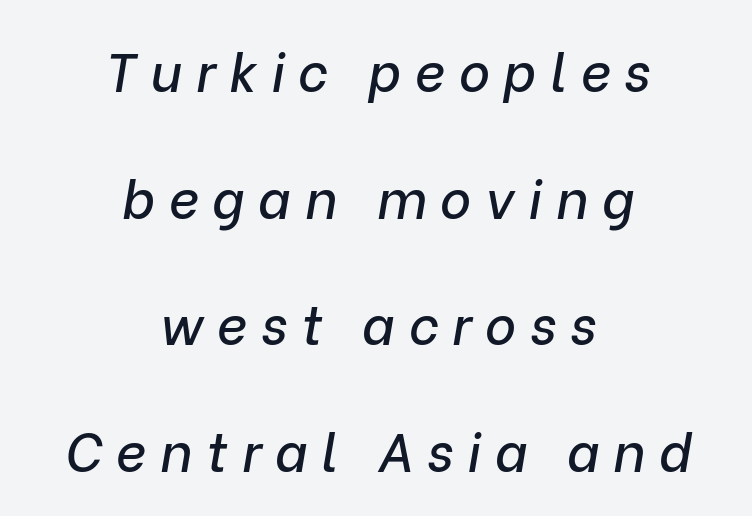
The words here are not underlined. This sample has the flowing, uneven cadence of proportional lettering. Honestly, the letter spacing is so wide it's the main thing you notice. You could fit nearly another row in the gap between these rows. These lines were composed using italics. Visually the block forms a symmetrical silhouette, jagged on both flanks.
